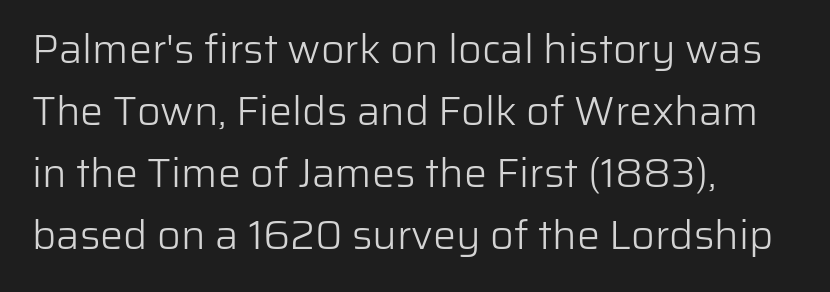
The image shows 41 px light sans-serif type, upright; set left-aligned, normal line spacing (1.51x), normal letter spacing, not underlined; low stroke contrast and a medium x-height.
